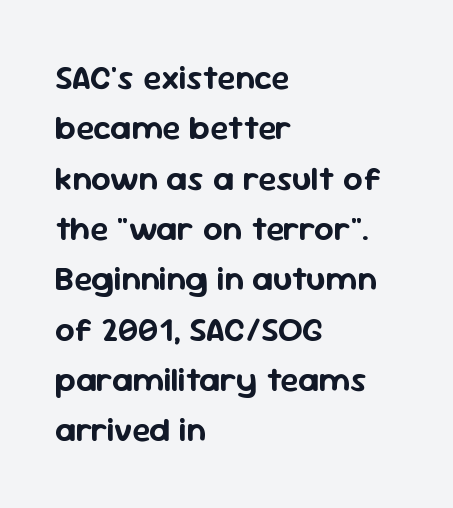
The glyphs in this specimen are sans serif. These lines stack with their left ends in a neat column. Clear beneath every line of the passage. This is roman type, the default non-slanted kind.
